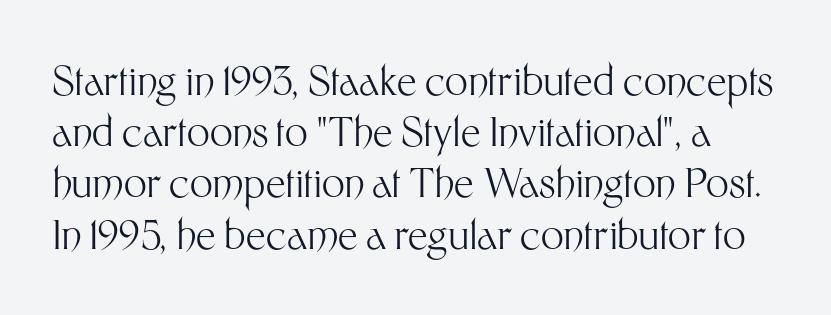
Q: Is the text bold? A: No.
Q: Is the text italic (slanted)? A: No, it is upright.
Q: Is the typeface a serif or a sans-serif typeface? A: Sans-serif.
Q: Is the text underlined? A: No.
Q: Is the spacing between letters normal or unusually wide? A: Normal.
Q: Is the spacing between lines tight, normal or loose? A: Normal.
Q: Width (condensed, normal, or wide)? A: Normal.
Q: Stroke contrast? A: Medium.
Q: x-height? A: Medium.
Q: Monospaced? A: No.
